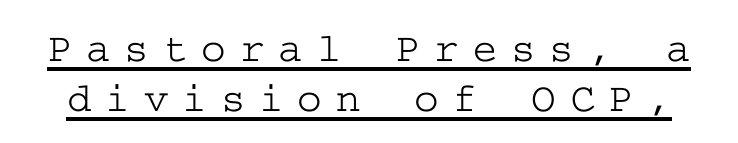
{"serif": "yes", "italic": "no", "width": "wide", "stroke_contrast": "low", "x_height": "medium", "underline": "yes", "line_spacing_ratio": 1.2, "letter_spacing": "wide", "letter_spacing_em": 0.33, "glyph_px": 42}
